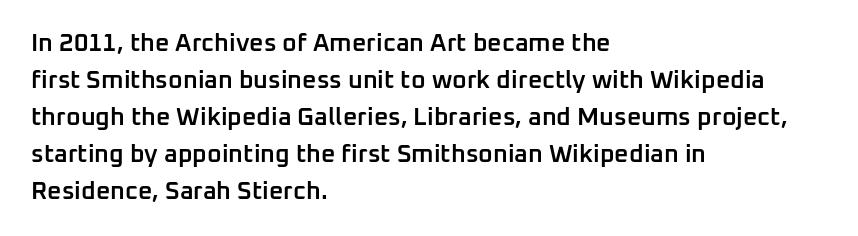
{"italic": "no", "bold": "semi", "underline": "no", "align": "left", "line_spacing": "normal", "line_spacing_ratio": 1.48, "letter_spacing": "normal", "letter_spacing_em": 0.0, "glyph_px": 25}
